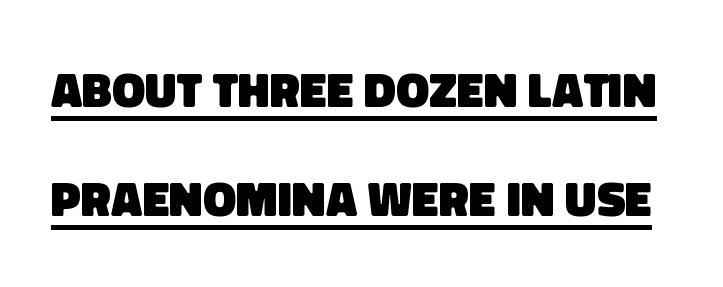
The image shows 49 px heavy sans-serif type; set loose line spacing (2.22x), normal letter spacing, underlined; low stroke contrast and a large x-height.
